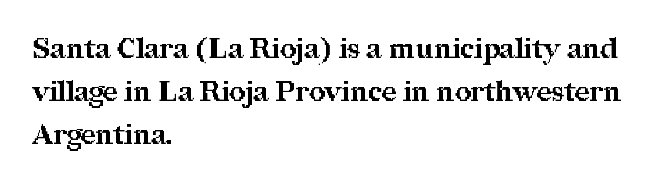
Q: Is the text bold? A: Yes.
Q: Is the text italic (slanted)? A: No, it is upright.
Q: Is the typeface a serif or a sans-serif typeface? A: Serif.
Q: Is the text underlined? A: No.
Q: How is the paragraph aligned? A: Left-aligned.
Q: Is the spacing between letters normal or unusually wide? A: Normal.
Q: Is the spacing between lines tight, normal or loose? A: Normal.
Q: Width (condensed, normal, or wide)? A: Normal.
Q: Stroke contrast? A: Medium.
Q: x-height? A: Medium.
Q: Monospaced? A: No.
